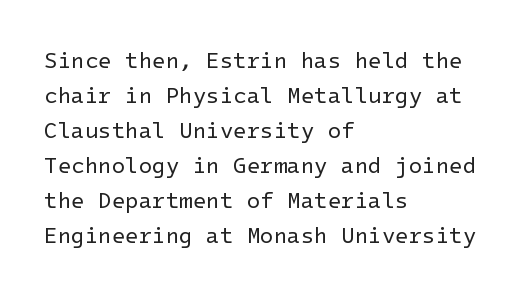
Every stem runs plumb, perpendicular to the baseline. Ink coverage per letter is moderate at most. Does extra space separate the letters? No, they use regular spacing. Line starts are locked; line ends wander. If you measured baseline to baseline, you'd find a middling distance.
